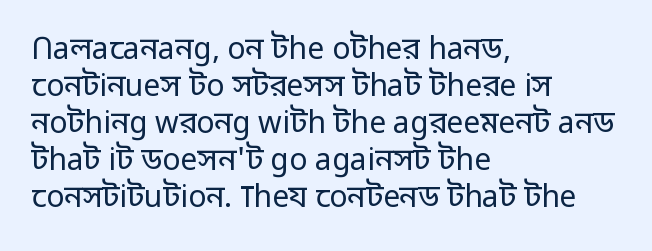
The image shows 30 px regular-weight sans-serif type, upright; set left-aligned, line spacing 1.23x, normal letter spacing, not underlined; low stroke contrast and a medium x-height.
